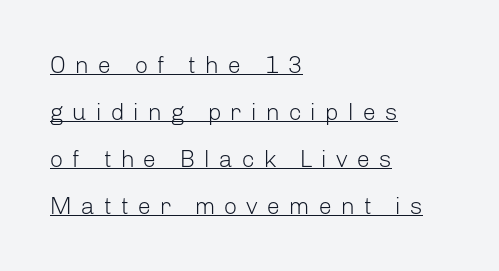
Q: Is the text bold? A: No.
Q: Is the text italic (slanted)? A: No, it is upright.
Q: Is the text underlined? A: Yes.
Q: How is the paragraph aligned? A: Left-aligned.
Q: Is the spacing between letters normal or unusually wide? A: Unusually wide.
Q: Is the spacing between lines tight, normal or loose? A: Loose.
